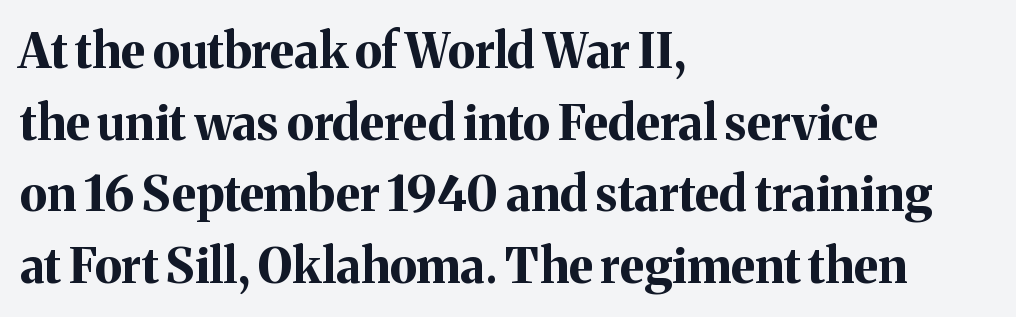
Q: Is the text bold? A: Yes.
Q: Is the text italic (slanted)? A: No, it is upright.
Q: Is the typeface a serif or a sans-serif typeface? A: Serif.
Q: Is the text underlined? A: No.
Q: How is the paragraph aligned? A: Left-aligned.
Q: Is the spacing between letters normal or unusually wide? A: Normal.
Q: Is the spacing between lines tight, normal or loose? A: Normal.
Q: Width (condensed, normal, or wide)? A: Normal.
Q: Stroke contrast? A: Medium.
Q: x-height? A: Medium.
Q: Monospaced? A: No.
